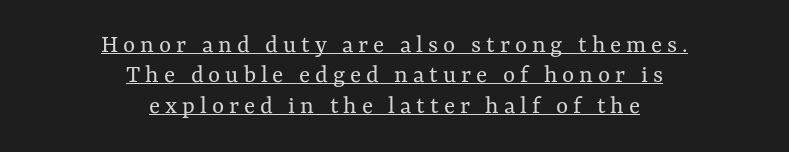
Q: Is the text bold? A: No.
Q: Is the text italic (slanted)? A: No, it is upright.
Q: Is the text underlined? A: Yes.
Q: How is the paragraph aligned? A: Centered.
